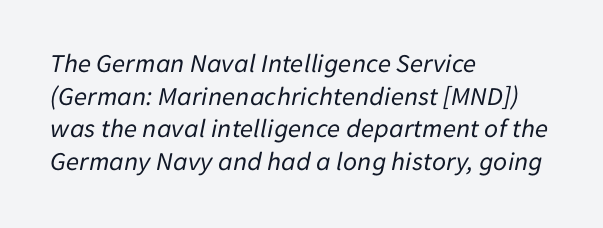
Every row of glyphs begins at an identical x-position on the left. Emphasis-style slanted type is in use. The glyphs are unaccompanied by any horizontal stroke below them. No extra ink here — the face is not bold. The passage shown has conventional tracking throughout.
